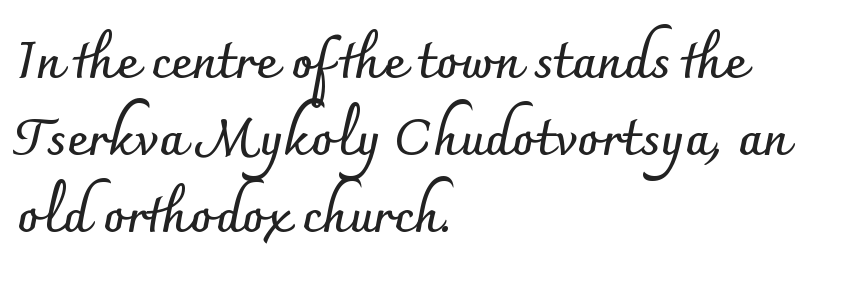
The image shows 51 px semibold sans-serif type; set left-aligned, normal line spacing (1.51x), normal letter spacing, not underlined; low stroke contrast and a small x-height.
